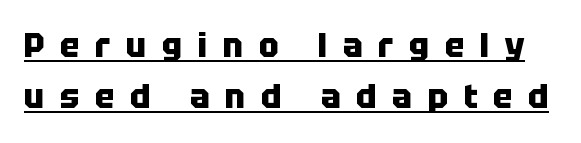
The image shows 33 px heavy sans-serif type, upright; set normal line spacing (1.55x), unusually wide letter spacing (+0.47 em), underlined; low stroke contrast and a large x-height.
